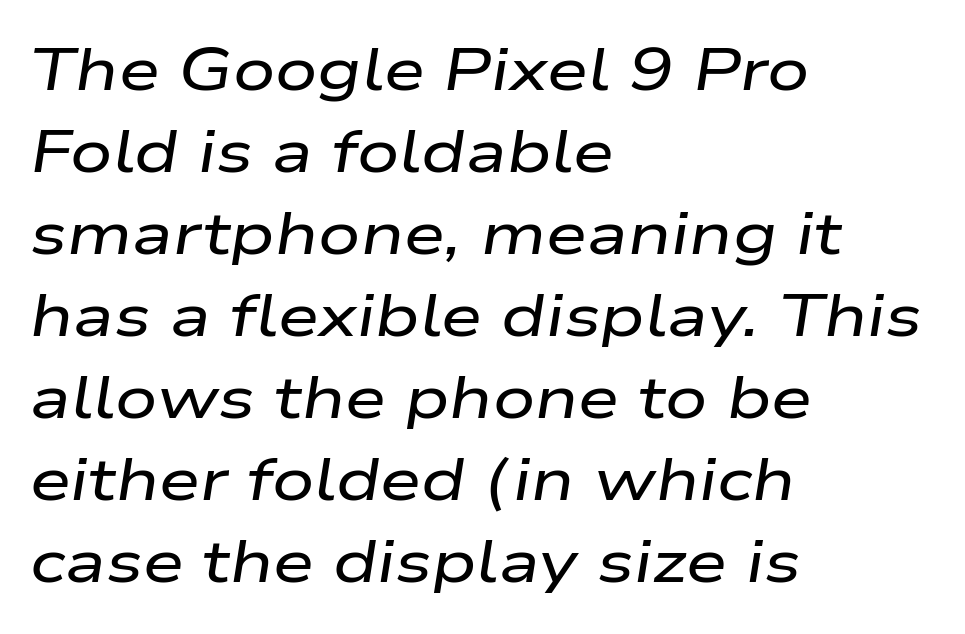
{"italic": "yes", "lean": "right", "slant_degrees": 9, "width": "wide", "stroke_contrast": "low", "x_height": "medium", "monospaced": "no", "underline": "no", "align": "left", "line_spacing": "normal", "line_spacing_ratio": 1.39, "letter_spacing": "normal", "letter_spacing_em": 0.0, "glyph_px": 59}
